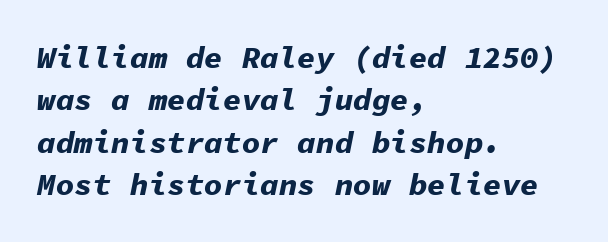
Q: Is the text bold? A: Yes.
Q: Is the text italic (slanted)? A: Yes, it leans right by about 11 degrees.
Q: Is the text underlined? A: No.
Q: How is the paragraph aligned? A: Left-aligned.
Q: Is the spacing between letters normal or unusually wide? A: Normal.
Q: Is the spacing between lines tight, normal or loose? A: Normal.
Q: Width (condensed, normal, or wide)? A: Normal.
Q: Stroke contrast? A: Low.
Q: x-height? A: Medium.
Q: Monospaced? A: Yes.
